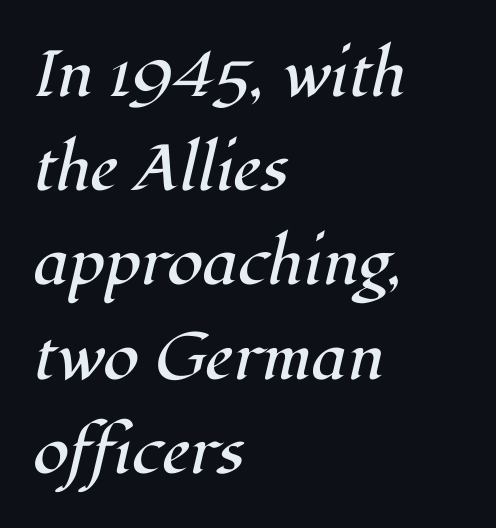
The rendering anchors every line to the left-hand side. Look at the tracking — it's just the regular setting, nothing added. The type family on display is of the serif kind. Whoever set this chose a conventional vertical rhythm.
